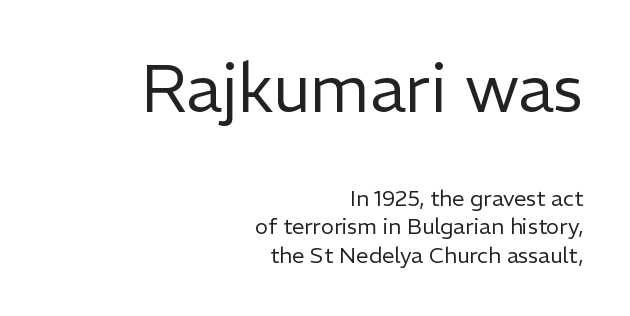
{"serif": "no", "italic": "no", "bold": "no", "weight": "regular", "width": "normal", "stroke_contrast": "low", "x_height": "medium", "monospaced": "no", "underline": "no", "align": "right", "line_spacing": "normal", "line_spacing_ratio": 1.28, "letter_spacing": "normal", "letter_spacing_em": 0.0, "larger_block": "first", "size_ratio": 3.0, "glyph_px": 66}
